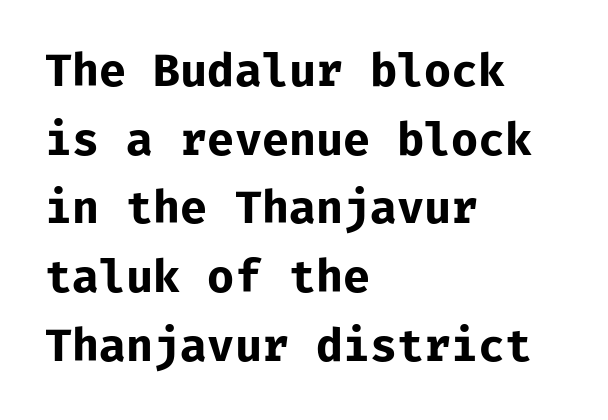
{"serif": "no", "italic": "no", "bold": "yes", "weight": "bold", "width": "normal", "stroke_contrast": "low", "x_height": "medium", "underline": "no", "align": "left", "line_spacing": "normal", "line_spacing_ratio": 1.56, "letter_spacing": "normal", "letter_spacing_em": 0.0, "glyph_px": 44}
